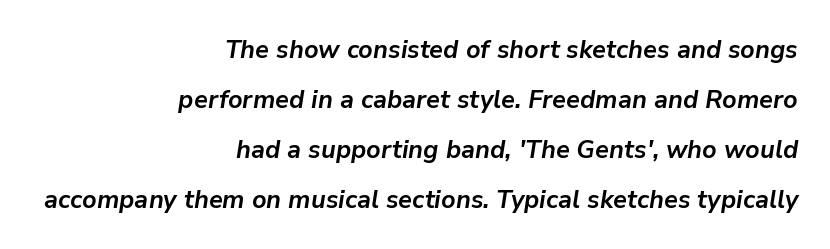
{"italic": "yes", "lean": "right", "slant_degrees": 9, "bold": "yes", "underline": "no", "align": "right", "line_spacing": "loose", "line_spacing_ratio": 2.0, "letter_spacing": "normal", "letter_spacing_em": 0.0, "glyph_px": 25}
